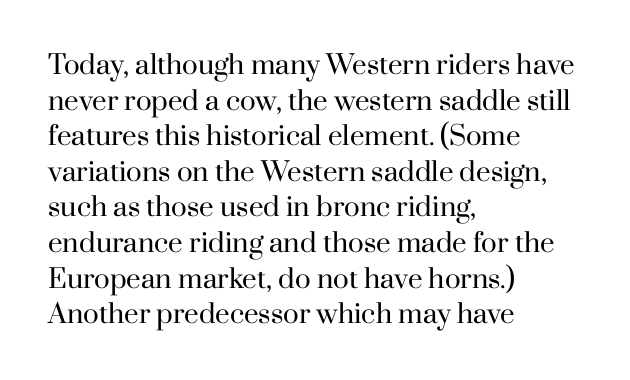
Q: Is the text bold? A: No.
Q: Is the text italic (slanted)? A: No, it is upright.
Q: Is the text underlined? A: No.
Q: How is the paragraph aligned? A: Left-aligned.
Q: Is the spacing between letters normal or unusually wide? A: Normal.
Q: Is the spacing between lines tight, normal or loose? A: Normal.
